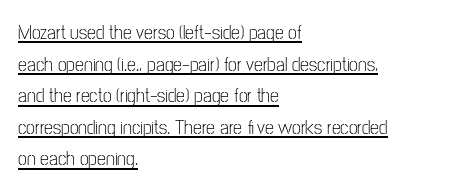
{"italic": "no", "bold": "no", "underline": "yes", "align": "left", "line_spacing": "normal", "line_spacing_ratio": 1.58, "letter_spacing": "normal", "letter_spacing_em": 0.0, "glyph_px": 20}
